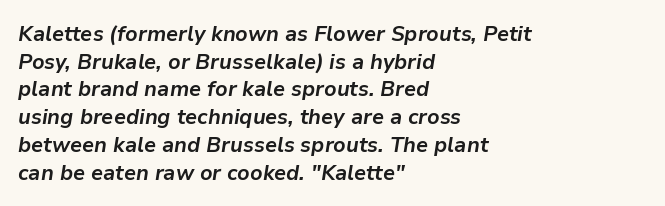
The image shows 22 px bold type, italic (leaning right); set left-aligned, normal line spacing (1.26x), normal letter spacing, not underlined.
